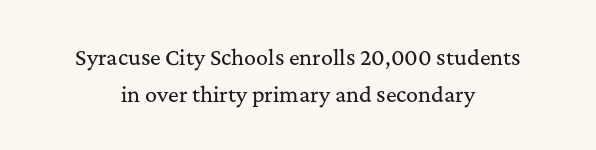
Beneath every word, the page is bare. These lines are centered, leaving both edges ragged. In terms of posture, this sample is upright. Letter spacing: default.
